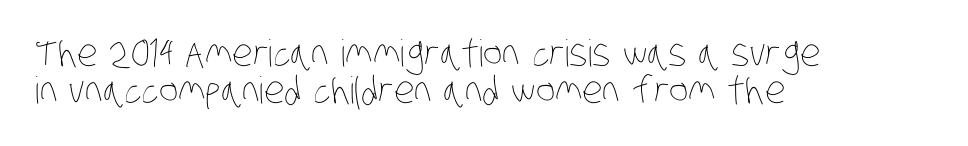
{"bold": "no", "weight": "thin", "width": "condensed", "stroke_contrast": "low", "x_height": "large", "monospaced": "no", "underline": "no", "align": "left", "line_spacing": "tight", "line_spacing_ratio": 1.01, "letter_spacing": "normal", "letter_spacing_em": 0.0, "glyph_px": 37}
